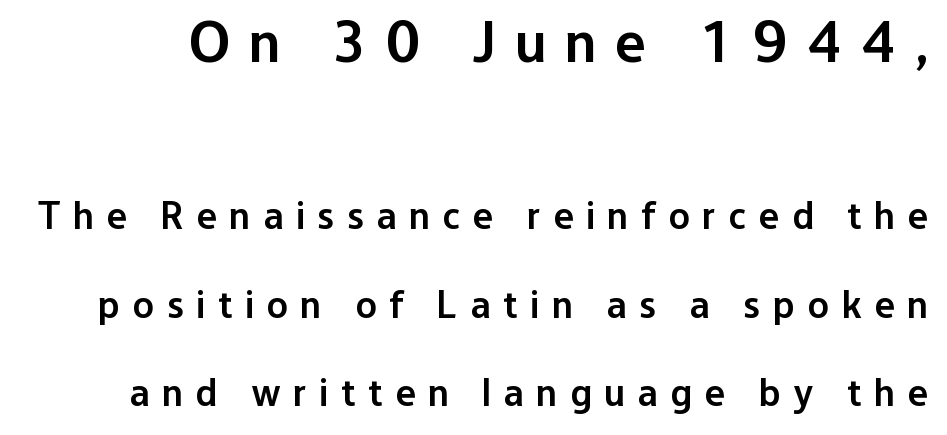
Q: Is the text bold? A: Semi-bold.
Q: Is the text italic (slanted)? A: No, it is upright.
Q: Is the typeface a serif or a sans-serif typeface? A: Sans-serif.
Q: Is the text underlined? A: No.
Q: Is the spacing between letters normal or unusually wide? A: Unusually wide.
Q: Is the spacing between lines tight, normal or loose? A: Loose.
Q: Which block of text is set in a larger size, the first (top) or the second (bottom)? A: The first (top) one.
Q: Width (condensed, normal, or wide)? A: Normal.
Q: Stroke contrast? A: Low.
Q: x-height? A: Medium.
Q: Monospaced? A: No.
